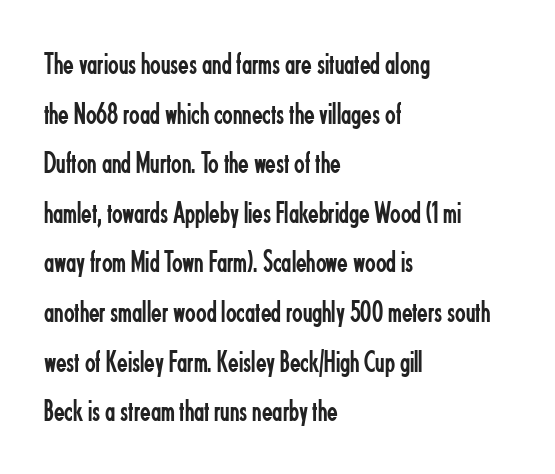
{"serif": "no", "italic": "no", "bold": "no", "weight": "regular", "width": "condensed", "stroke_contrast": "low", "x_height": "small", "monospaced": "no", "underline": "no", "align": "left", "line_spacing": "normal", "line_spacing_ratio": 1.6, "letter_spacing": "normal", "letter_spacing_em": 0.0, "glyph_px": 31}
